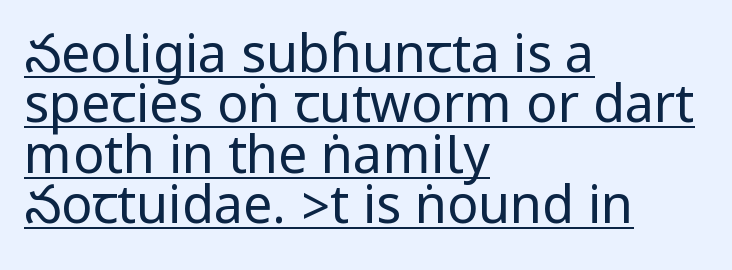
{"serif": "no", "italic": "no", "bold": "no", "weight": "regular", "width": "condensed", "stroke_contrast": "low", "underline": "yes", "align": "left", "line_spacing": "tight", "line_spacing_ratio": 0.97, "letter_spacing": "normal", "letter_spacing_em": 0.0, "glyph_px": 52}
